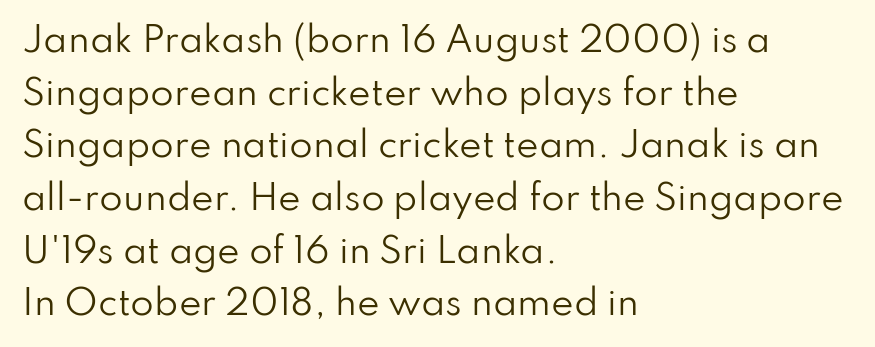
{"serif": "no", "italic": "no", "bold": "no", "weight": "regular", "width": "normal", "stroke_contrast": "low", "x_height": "small", "monospaced": "no", "underline": "no", "align": "left", "line_spacing": "normal", "line_spacing_ratio": 1.55, "letter_spacing": "normal", "letter_spacing_em": 0.0, "glyph_px": 34}
